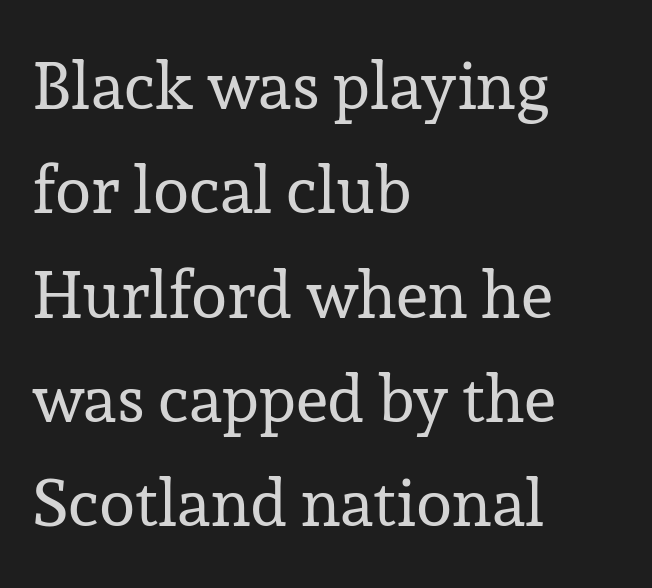
{"serif": "yes", "italic": "no", "bold": "no", "weight": "regular", "width": "normal", "stroke_contrast": "low", "x_height": "medium", "monospaced": "no", "underline": "no", "align": "left", "line_spacing": "normal", "line_spacing_ratio": 1.58, "letter_spacing": "normal", "letter_spacing_em": 0.0, "glyph_px": 66}
